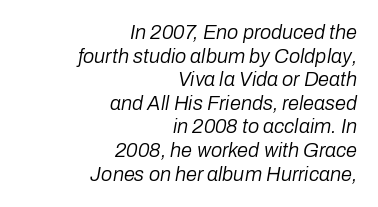
Q: Is the text bold? A: No.
Q: Is the text italic (slanted)? A: Yes, it leans right by about 10 degrees.
Q: Is the text underlined? A: No.
Q: How is the paragraph aligned? A: Right-aligned.
Q: Is the spacing between letters normal or unusually wide? A: Normal.
